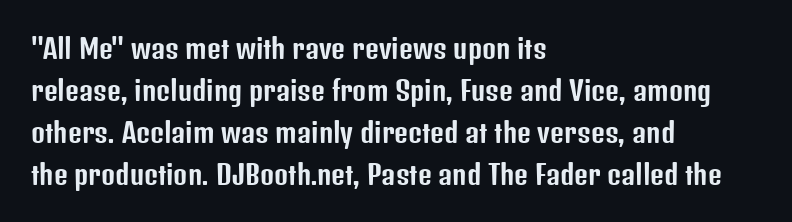
{"italic": "no", "underline": "no", "align": "left", "line_spacing": "normal", "line_spacing_ratio": 1.55, "letter_spacing": "normal", "letter_spacing_em": 0.0, "glyph_px": 27}
